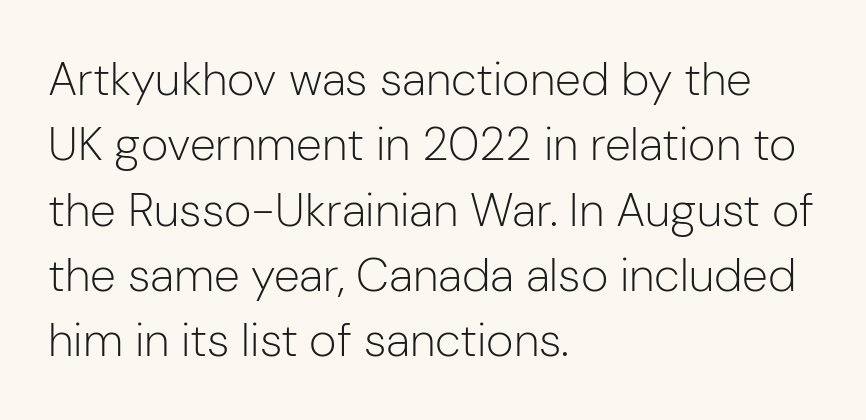
{"serif": "no", "italic": "no", "bold": "no", "weight": "light", "width": "normal", "stroke_contrast": "low", "x_height": "medium", "monospaced": "no", "underline": "no", "align": "left", "line_spacing": "normal", "line_spacing_ratio": 1.39, "letter_spacing": "normal", "letter_spacing_em": 0.0, "glyph_px": 47}
